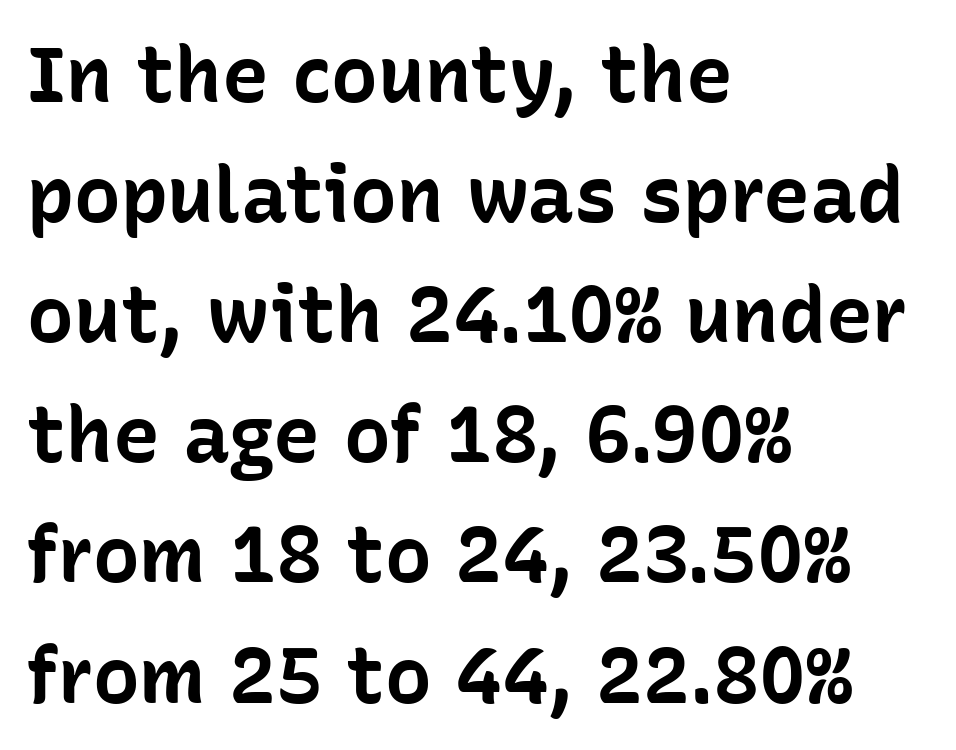
Q: Is the text bold? A: Yes.
Q: Is the text italic (slanted)? A: No, it is upright.
Q: Is the typeface a serif or a sans-serif typeface? A: Sans-serif.
Q: Is the text underlined? A: No.
Q: How is the paragraph aligned? A: Left-aligned.
Q: Is the spacing between letters normal or unusually wide? A: Normal.
Q: Is the spacing between lines tight, normal or loose? A: Normal.
Q: Width (condensed, normal, or wide)? A: Normal.
Q: Stroke contrast? A: Low.
Q: x-height? A: Medium.
Q: Monospaced? A: No.
